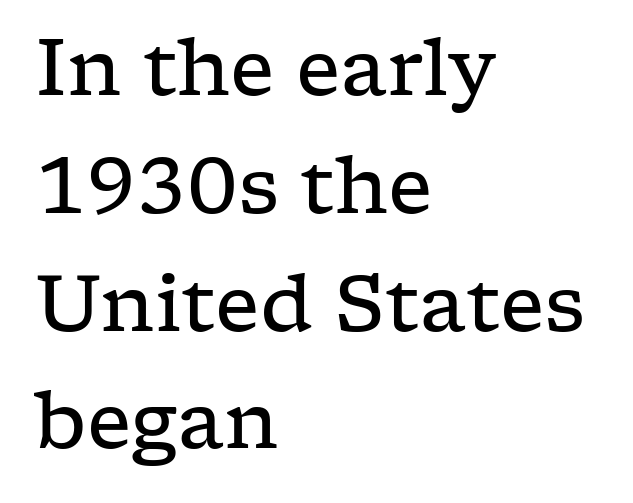
Q: Is the text bold? A: No.
Q: Is the text italic (slanted)? A: No, it is upright.
Q: Is the typeface a serif or a sans-serif typeface? A: Serif.
Q: Is the text underlined? A: No.
Q: How is the paragraph aligned? A: Left-aligned.
Q: Is the spacing between letters normal or unusually wide? A: Normal.
Q: Is the spacing between lines tight, normal or loose? A: Normal.
Q: Width (condensed, normal, or wide)? A: Wide.
Q: Stroke contrast? A: Low.
Q: x-height? A: Medium.
Q: Monospaced? A: No.
